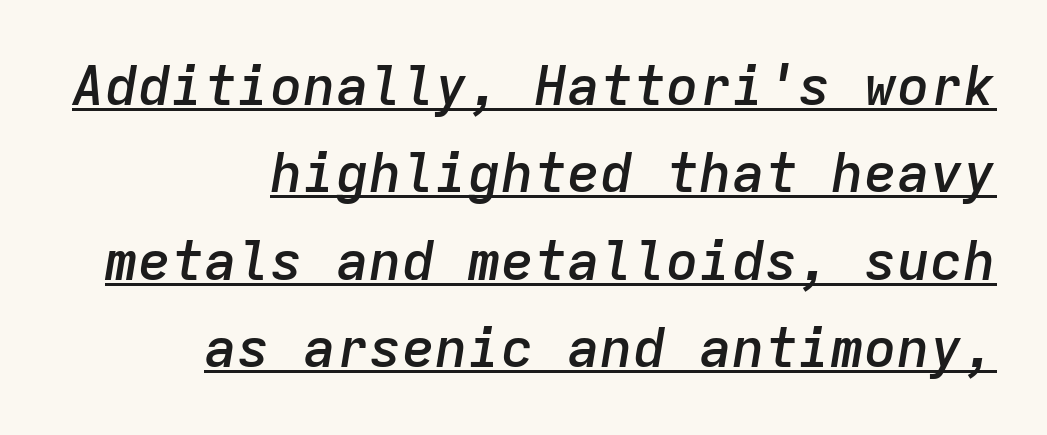
Is the type slanted? Yes — the strokes lean at a clear angle. Looks like terminal output: every glyph gets an equal slot. How heavy is the stroke? Medium-heavy — a semibold, shy of bold. This sample carries an underscore along the baseline area. Each new line begins a customary step beneath the previous one.
